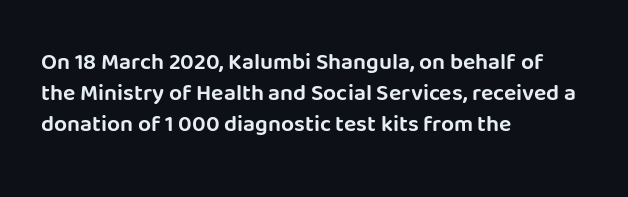
The image shows 23 px text type, upright; set left-aligned, normal line spacing (1.35x), normal letter spacing, not underlined.
